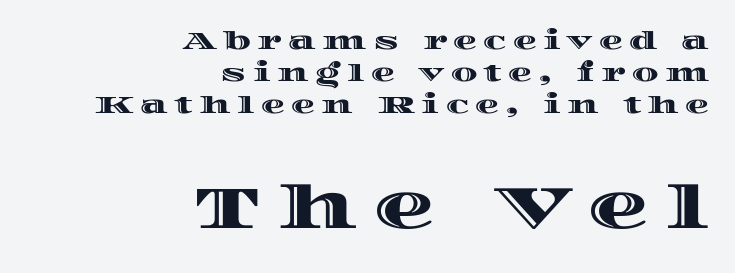
The image shows 61 px wide type, upright; set right-aligned, normal line spacing (1.34x), unusually wide letter spacing (+0.27 em), not underlined; the second (bottom) block is 2.54x larger; a large x-height.
